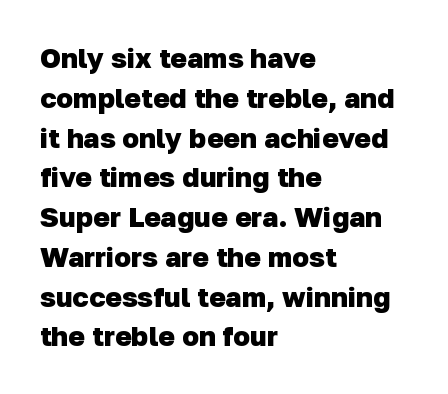
{"serif": "no", "bold": "yes", "weight": "heavy", "width": "normal", "stroke_contrast": "low", "x_height": "medium", "monospaced": "no", "underline": "no", "align": "left", "line_spacing": "normal", "line_spacing_ratio": 1.42, "letter_spacing": "normal", "letter_spacing_em": 0.0, "glyph_px": 28}
